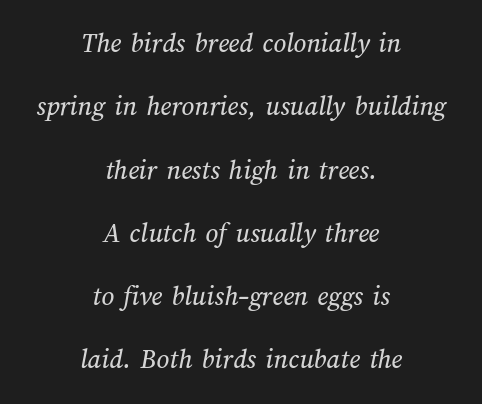
{"width": "normal", "stroke_contrast": "medium", "x_height": "medium", "monospaced": "no", "underline": "no", "align": "center", "line_spacing": "loose", "line_spacing_ratio": 2.26, "letter_spacing": "normal", "letter_spacing_em": 0.0, "glyph_px": 28}
